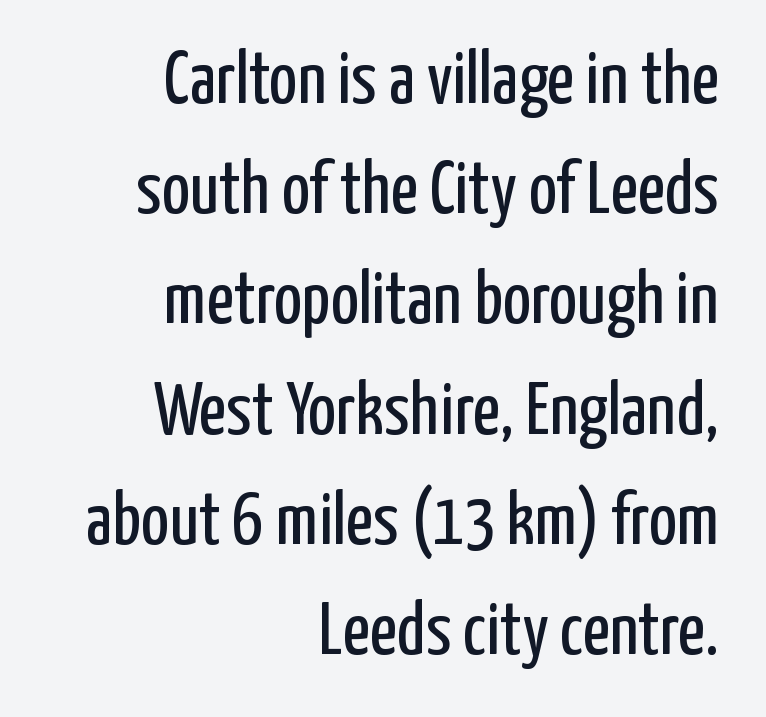
The letters sit at their default tracking, neither squeezed nor spread. Alignment: flush right. Check the space under the baseline: it is left empty. The face used here is a sans, in the tradition of grotesques and geometrics. The block of text has a typical density, with ordinary space between rows.
